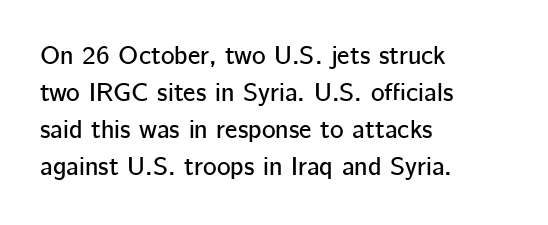
Q: Is the text italic (slanted)? A: No, it is upright.
Q: Is the text underlined? A: No.
Q: How is the paragraph aligned? A: Left-aligned.
Q: Is the spacing between letters normal or unusually wide? A: Normal.
Q: Is the spacing between lines tight, normal or loose? A: Normal.
